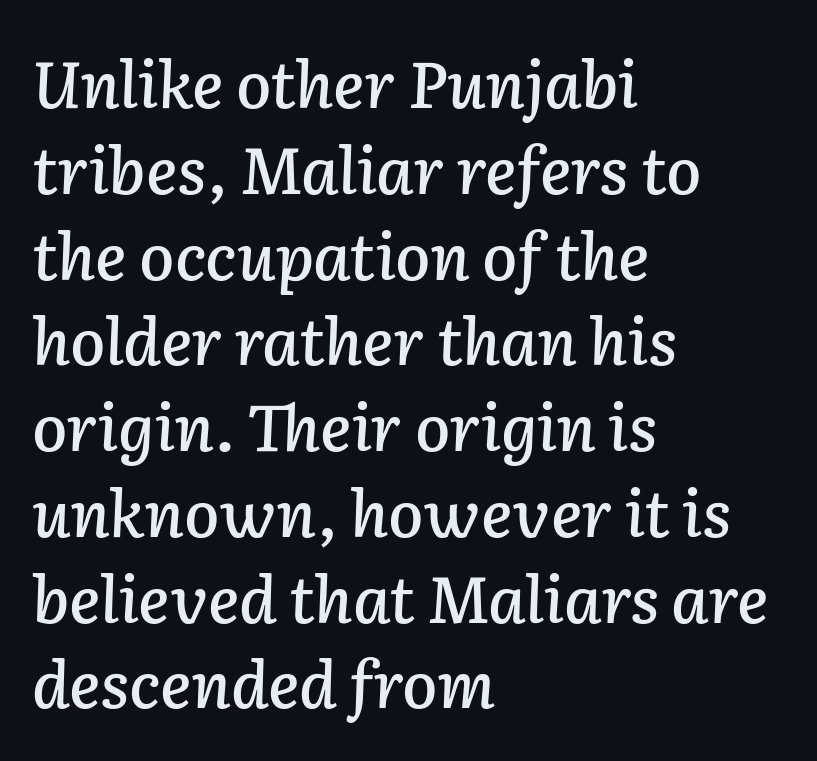
Is the letter spacing exaggerated? No — it looks like the ordinary default. Glance below the letters and you will spot only blank space. If you measured baseline to baseline, you'd find a middling distance. Character widths vary here, with narrow letters taking less room than wide ones. The letters are slanted; this is an italic face. This rendering uses left alignment, leaving the right contour irregular.
